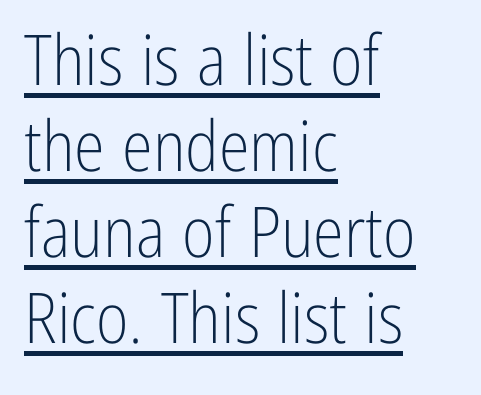
The image shows 70 px light, condensed sans-serif type, upright; set left-aligned, line spacing 1.23x, normal letter spacing, underlined; low stroke contrast and a medium x-height.
